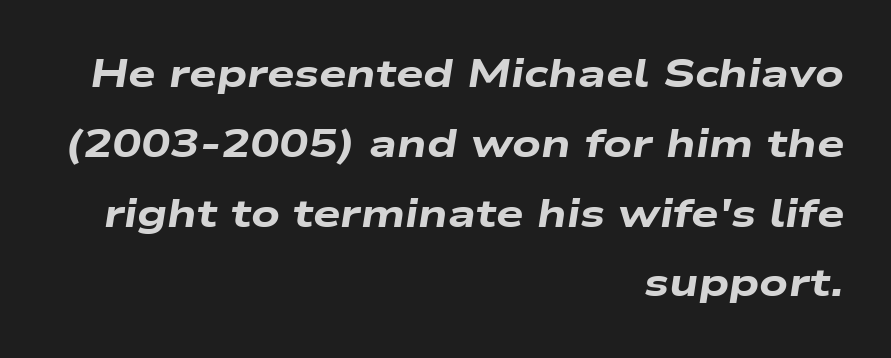
{"italic": "yes", "lean": "right", "slant_degrees": 9, "bold": "yes", "weight": "heavy", "width": "wide", "stroke_contrast": "low", "x_height": "medium", "monospaced": "no", "underline": "no", "align": "right", "line_spacing_ratio": 1.79, "letter_spacing": "normal", "letter_spacing_em": 0.0, "glyph_px": 39}
